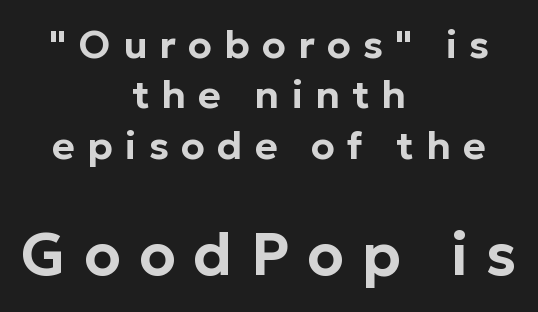
Q: Is the text italic (slanted)? A: No, it is upright.
Q: Is the typeface a serif or a sans-serif typeface? A: Sans-serif.
Q: Is the text underlined? A: No.
Q: How is the paragraph aligned? A: Centered.
Q: Is the spacing between letters normal or unusually wide? A: Unusually wide.
Q: Is the spacing between lines tight, normal or loose? A: Normal.
Q: Which block of text is set in a larger size, the first (top) or the second (bottom)? A: The second (bottom) one.
Q: Width (condensed, normal, or wide)? A: Normal.
Q: Stroke contrast? A: Low.
Q: x-height? A: Medium.
Q: Monospaced? A: No.
